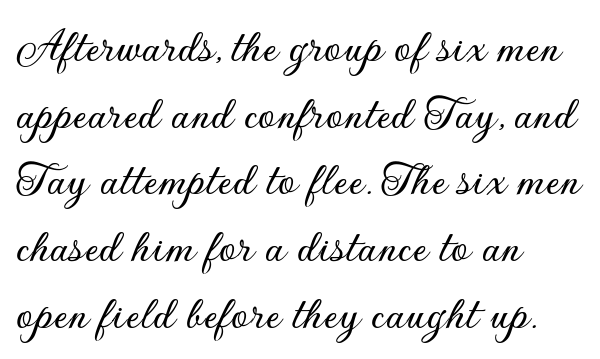
{"serif": "no", "width": "normal", "stroke_contrast": "low", "x_height": "small", "monospaced": "no", "underline": "no", "align": "left", "line_spacing": "normal", "line_spacing_ratio": 1.36, "letter_spacing": "normal", "letter_spacing_em": 0.0, "glyph_px": 49}
